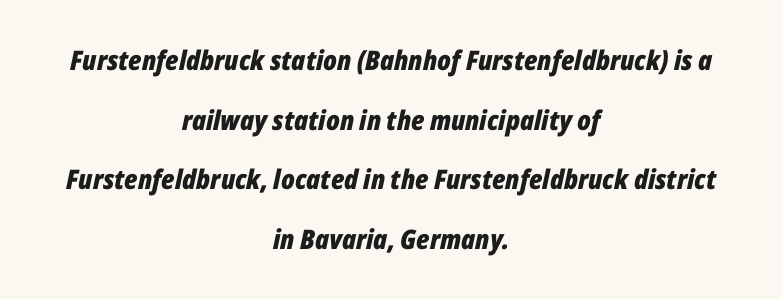
The image shows 27 px bold type, italic (leaning right); set centered, loose line spacing (2.21x), normal letter spacing, not underlined.
